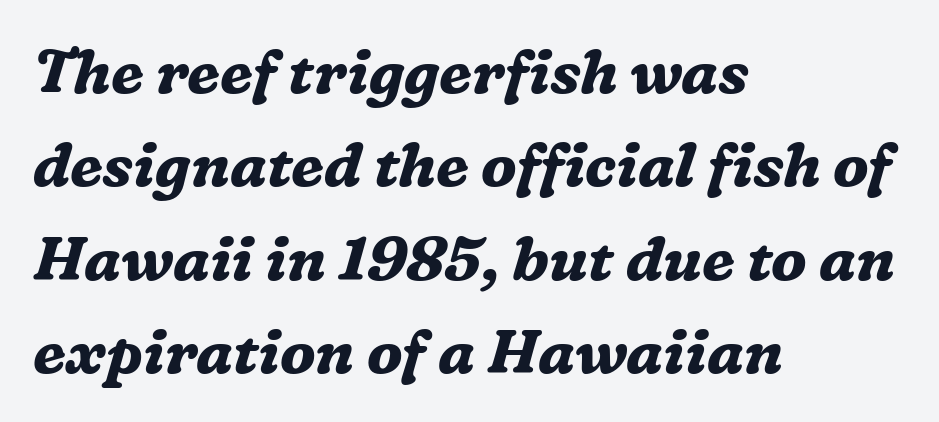
The image shows 61 px bold serif type, italic (leaning right); set left-aligned, normal line spacing (1.53x), normal letter spacing, not underlined; medium stroke contrast and a medium x-height.
